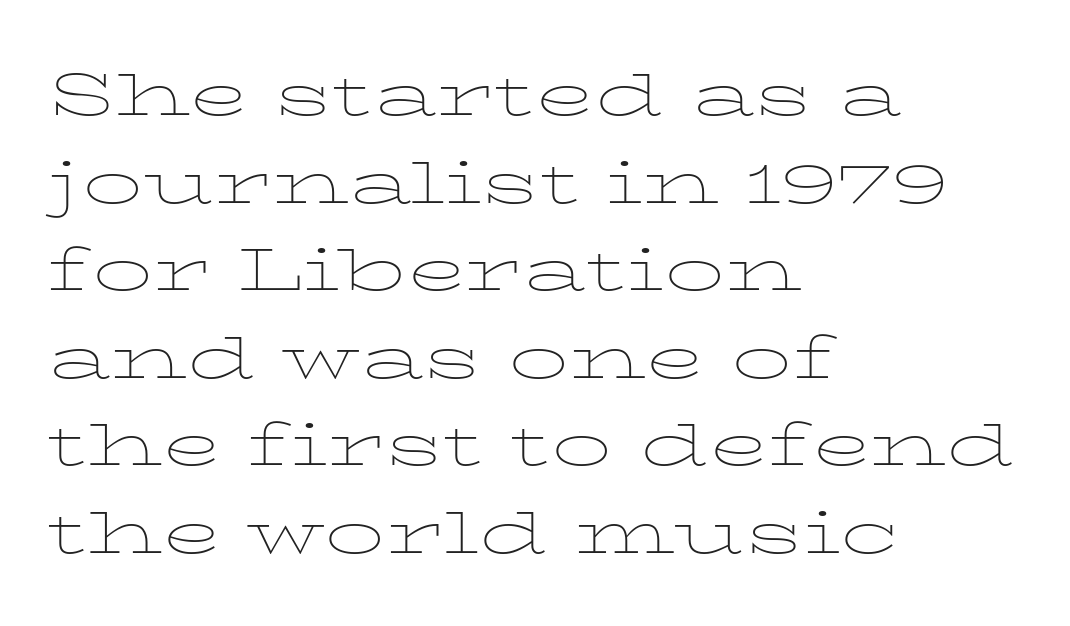
The designer left line spacing at the default. No italicization has been applied; the sample stays upright. Weight class: somewhere from thin through regular. Small tapered or slab feet sit at the stroke ends, so this counts as serif. You could not count columns in this text — the font is proportionally spaced. One-word summary of the alignment: left.
